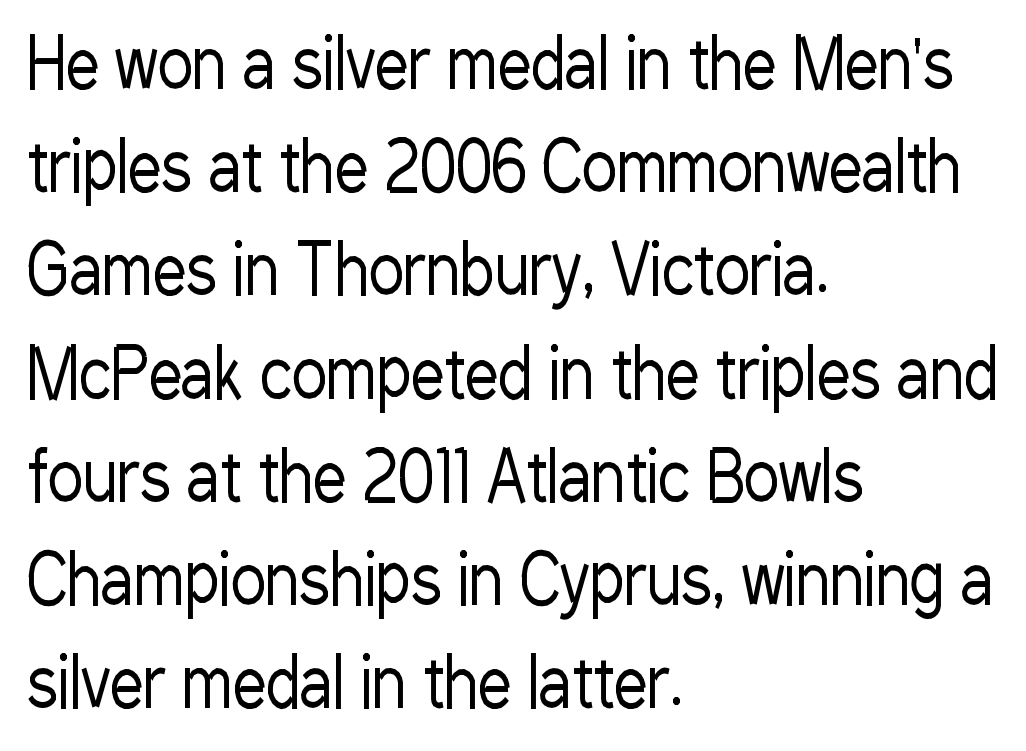
Q: Is the text bold? A: No.
Q: Is the text italic (slanted)? A: No, it is upright.
Q: Is the typeface a serif or a sans-serif typeface? A: Sans-serif.
Q: Is the text underlined? A: No.
Q: How is the paragraph aligned? A: Left-aligned.
Q: Is the spacing between letters normal or unusually wide? A: Normal.
Q: Is the spacing between lines tight, normal or loose? A: Normal.
Q: Width (condensed, normal, or wide)? A: Condensed.
Q: Stroke contrast? A: Low.
Q: x-height? A: Medium.
Q: Monospaced? A: No.
